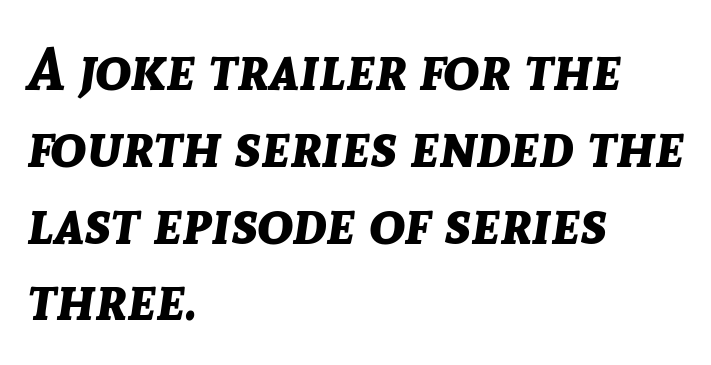
The image shows 60 px bold type, italic (leaning right); set left-aligned, normal line spacing (1.28x), normal letter spacing, not underlined; low stroke contrast and a medium x-height.
